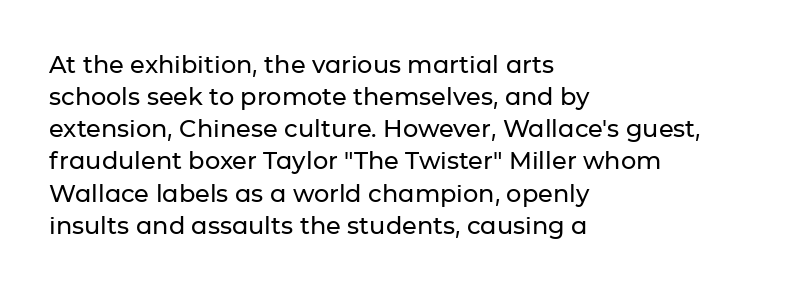
{"italic": "no", "underline": "no", "align": "left", "line_spacing": "normal", "line_spacing_ratio": 1.34, "letter_spacing": "normal", "letter_spacing_em": 0.0, "glyph_px": 24}
